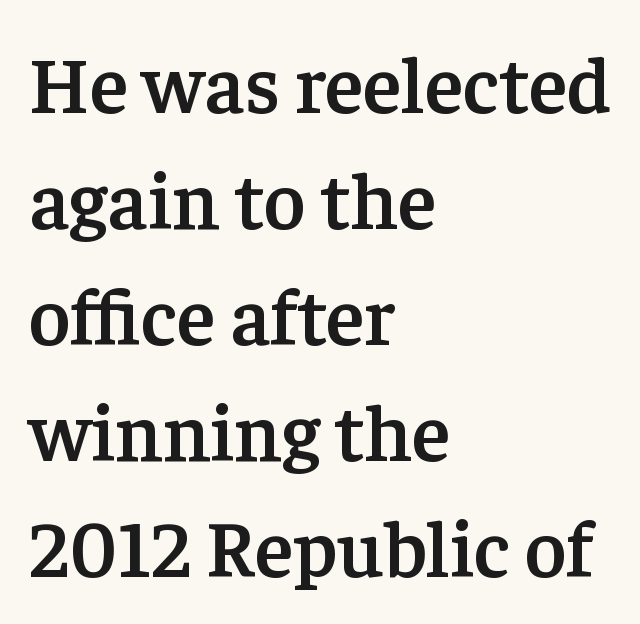
Spacing verdict: proportional, widths tailored to each character. Italic? Not at all — the glyphs are vertical. The letterforms sit shoulder to shoulder at normal distance. The space directly below the letters is spotless. Is this a sans? No — the strokes have serifs. Each glyph is drawn with semibold strokes, heavier than normal yet not fully bold.
